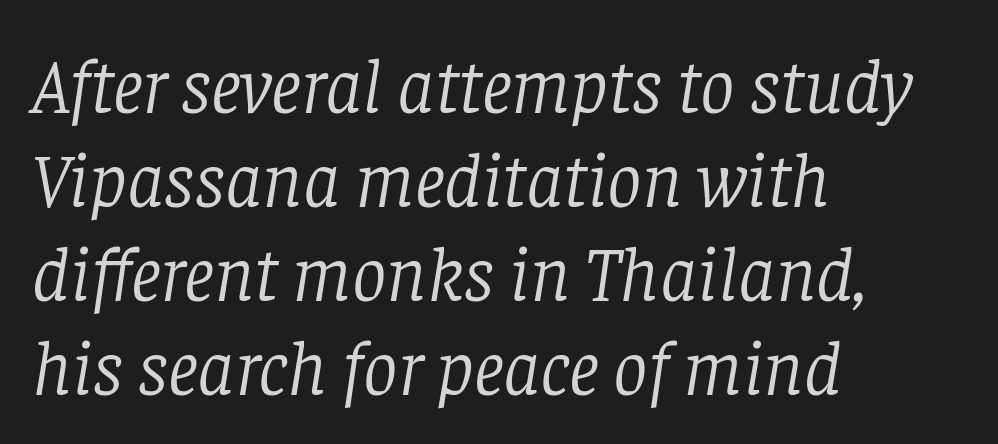
Q: Is the text bold? A: No.
Q: Is the text italic (slanted)? A: Yes, it leans right by about 8 degrees.
Q: Is the typeface a serif or a sans-serif typeface? A: Serif.
Q: Is the text underlined? A: No.
Q: How is the paragraph aligned? A: Left-aligned.
Q: Is the spacing between letters normal or unusually wide? A: Normal.
Q: Width (condensed, normal, or wide)? A: Normal.
Q: Stroke contrast? A: Low.
Q: x-height? A: Large.
Q: Monospaced? A: No.
